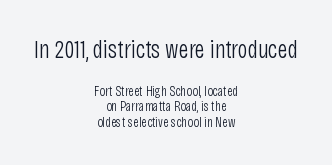
{"italic": "no", "bold": "no", "underline": "no", "align": "center", "line_spacing": "tight", "line_spacing_ratio": 1.11, "letter_spacing": "normal", "letter_spacing_em": 0.0, "larger_block": "first", "size_ratio": 1.79, "glyph_px": 25}
